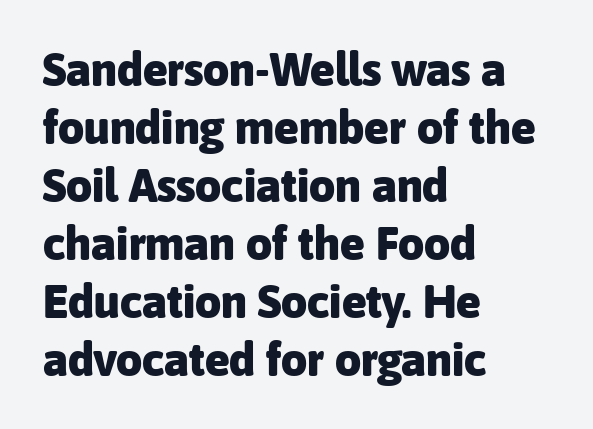
The image shows 46 px heavy sans-serif type, upright; set left-aligned, normal line spacing (1.26x), normal letter spacing, not underlined; low stroke contrast and a medium x-height.
